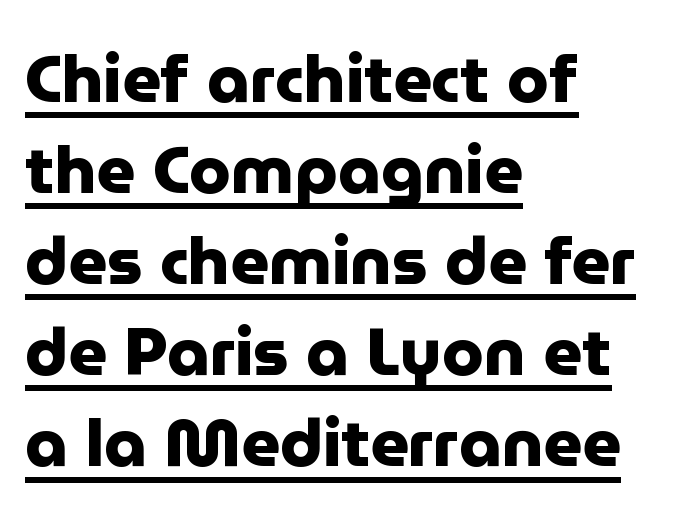
{"serif": "no", "italic": "no", "bold": "yes", "weight": "heavy", "width": "normal", "stroke_contrast": "low", "x_height": "medium", "monospaced": "no", "underline": "yes", "align": "left", "line_spacing": "normal", "line_spacing_ratio": 1.36, "letter_spacing": "normal", "letter_spacing_em": 0.0, "glyph_px": 67}
